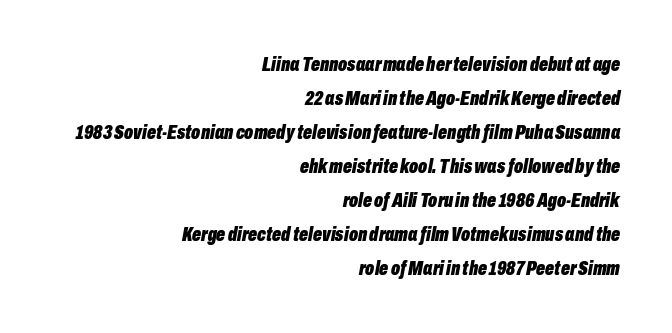
The strip under each line holds only bare page. Is there much room between lines? A standard amount, neither cramped nor airy. Compared with a flush-left layout, this one pins lines to the opposite, right side. Glyph-to-glyph distance matches everyday printed text. Designer's note — italics engaged. The letters are bold, with thick, heavy strokes.
